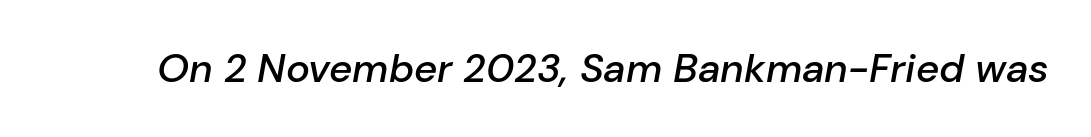
Q: Is the text bold? A: Semi-bold.
Q: Is the text italic (slanted)? A: Yes, it leans right by about 10 degrees.
Q: Is the text underlined? A: No.
Q: Is the spacing between letters normal or unusually wide? A: Normal.
Q: Width (condensed, normal, or wide)? A: Normal.
Q: Stroke contrast? A: Low.
Q: x-height? A: Medium.
Q: Monospaced? A: No.
